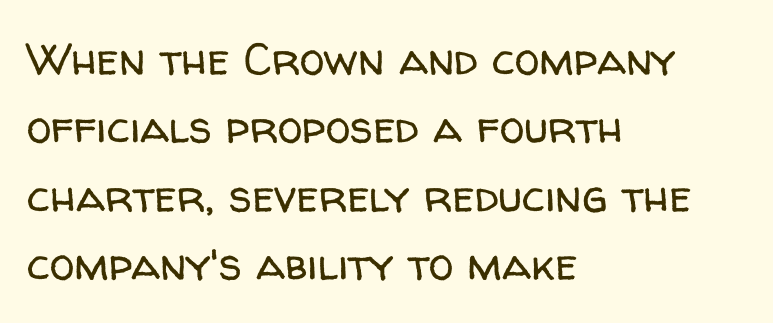
Q: Is the text bold? A: No.
Q: Is the text italic (slanted)? A: No, it is upright.
Q: Is the typeface a serif or a sans-serif typeface? A: Sans-serif.
Q: Is the text underlined? A: No.
Q: How is the paragraph aligned? A: Left-aligned.
Q: Is the spacing between letters normal or unusually wide? A: Normal.
Q: Is the spacing between lines tight, normal or loose? A: Normal.
Q: Width (condensed, normal, or wide)? A: Normal.
Q: Stroke contrast? A: Low.
Q: x-height? A: Medium.
Q: Monospaced? A: No.
